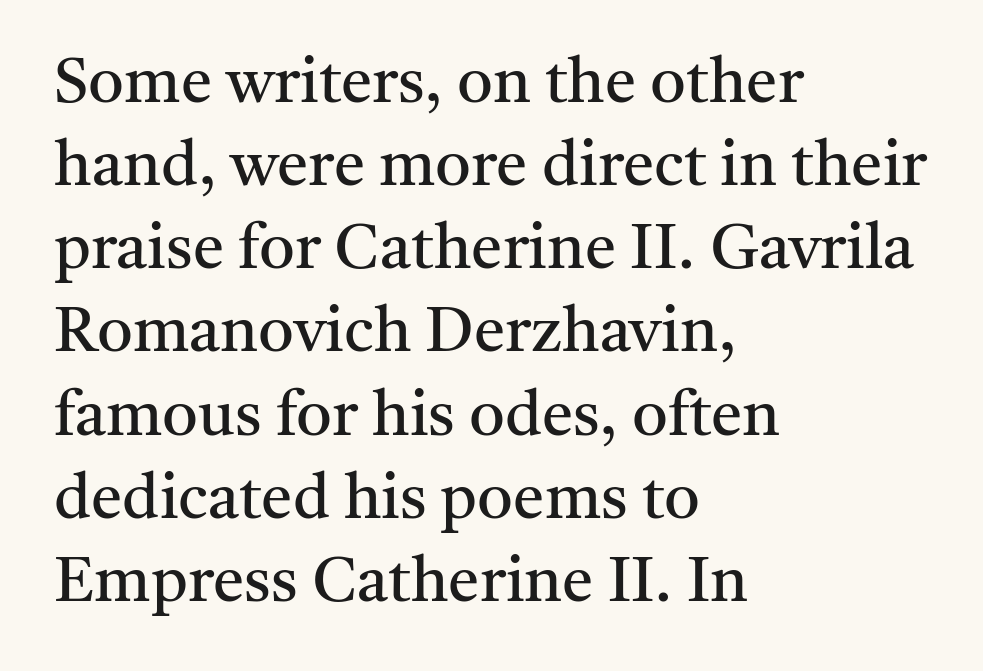
The image shows 63 px regular-weight serif type, upright; set left-aligned, normal line spacing (1.32x), normal letter spacing, not underlined; medium stroke contrast and a medium x-height.
